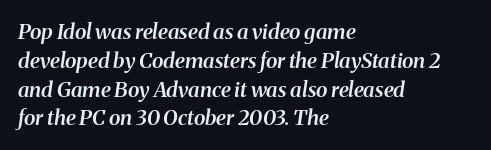
Q: Is the text bold? A: Semi-bold.
Q: Is the text italic (slanted)? A: Yes, it leans right by about 8 degrees.
Q: Is the text underlined? A: No.
Q: How is the paragraph aligned? A: Left-aligned.
Q: Is the spacing between letters normal or unusually wide? A: Normal.
Q: Is the spacing between lines tight, normal or loose? A: Normal.
